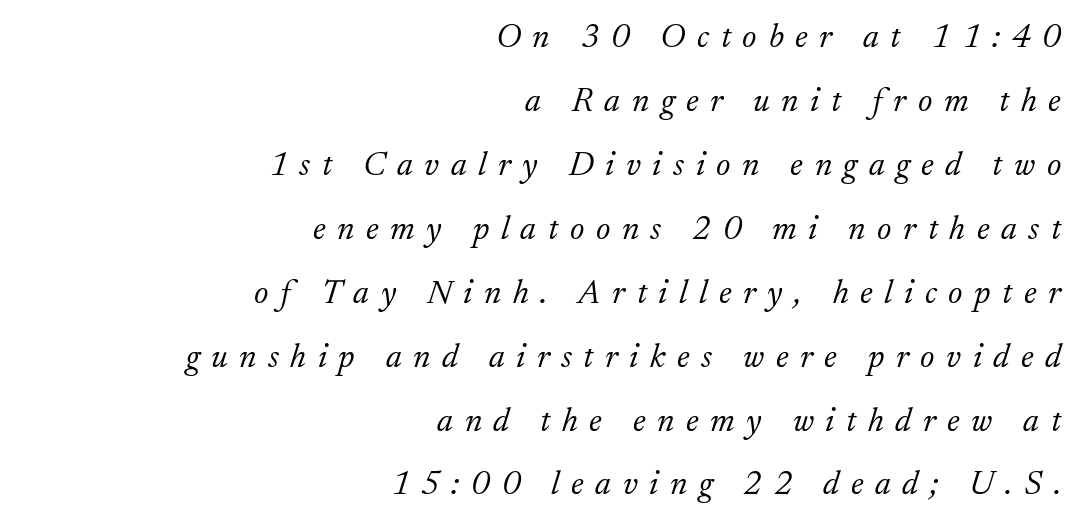
Q: Is the text bold? A: No.
Q: Is the text italic (slanted)? A: Yes, it leans right by about 17 degrees.
Q: Is the typeface a serif or a sans-serif typeface? A: Serif.
Q: Is the text underlined? A: No.
Q: How is the paragraph aligned? A: Right-aligned.
Q: Is the spacing between letters normal or unusually wide? A: Unusually wide.
Q: Width (condensed, normal, or wide)? A: Normal.
Q: Stroke contrast? A: Low.
Q: x-height? A: Small.
Q: Monospaced? A: No.
